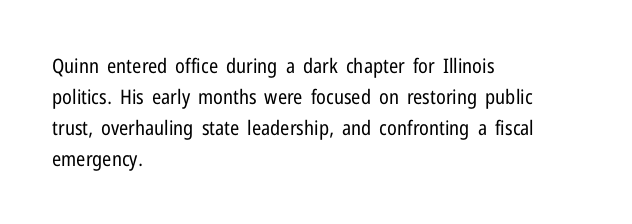
The face looks like a standard text weight, possibly lighter. The type is set solid horizontally, with unmodified tracking. The lettering stays uniformly vertical, giving the passage a roman look. Leading: standard. Casual observation: everything's shoved over to the left.
